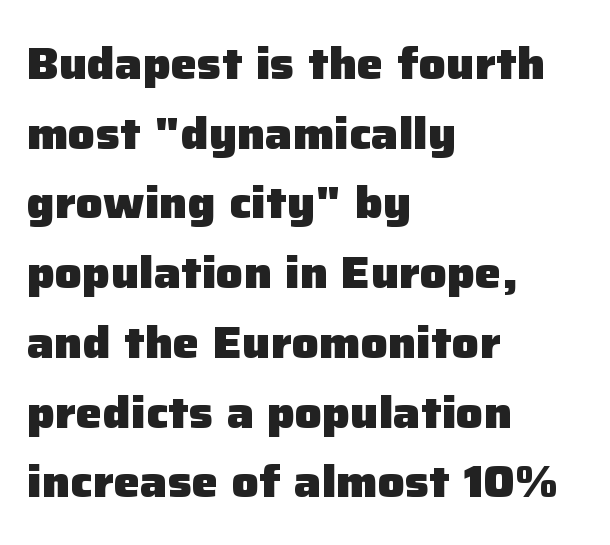
Grotesque or geometric, the face here clearly has no serifs. What stands out about the letter spacing? Nothing — it is the standard amount. The vertical gap from one line to the next is medium. The passage is arranged the way most books set body copy — flush left. The space beneath each line is pristine and unruled.
